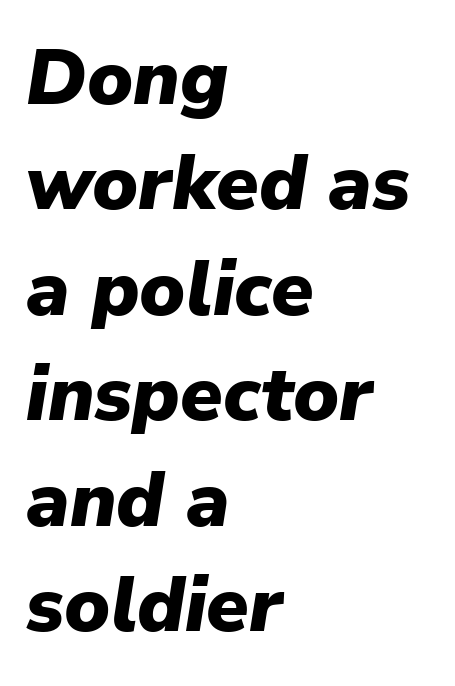
The image shows 77 px heavy type, italic (leaning right); set left-aligned, normal line spacing (1.37x), normal letter spacing, not underlined; low stroke contrast and a medium x-height.
